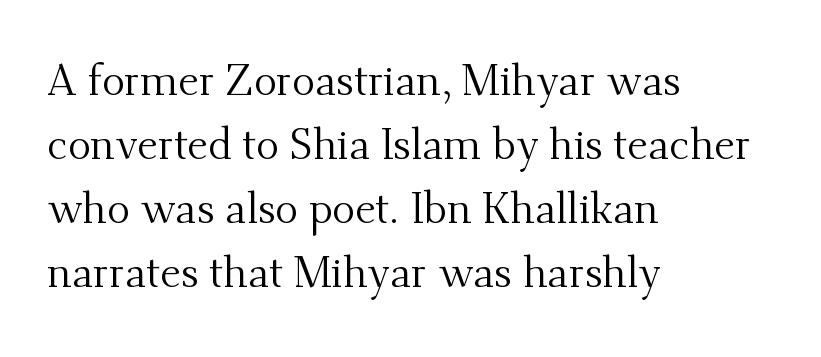
{"serif": "yes", "italic": "no", "bold": "no", "weight": "regular", "width": "normal", "stroke_contrast": "medium", "x_height": "small", "monospaced": "no", "underline": "no", "align": "left", "line_spacing": "normal", "line_spacing_ratio": 1.49, "letter_spacing": "normal", "letter_spacing_em": 0.0, "glyph_px": 43}
